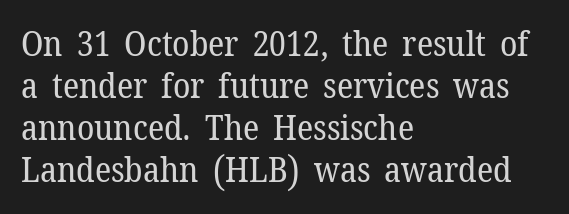
The image shows 35 px regular-weight serif type, upright; set left-aligned, line spacing 1.2x, normal letter spacing, not underlined; low stroke contrast and a medium x-height.
